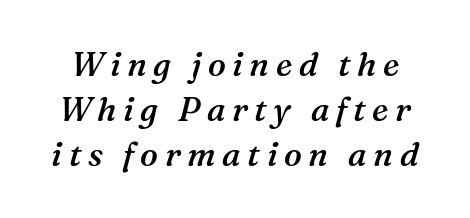
Q: Is the text bold? A: Semi-bold.
Q: Is the text italic (slanted)? A: Yes, it leans right by about 16 degrees.
Q: Is the typeface a serif or a sans-serif typeface? A: Serif.
Q: Is the text underlined? A: No.
Q: Is the spacing between letters normal or unusually wide? A: Unusually wide.
Q: Is the spacing between lines tight, normal or loose? A: Normal.
Q: Width (condensed, normal, or wide)? A: Normal.
Q: Stroke contrast? A: Medium.
Q: x-height? A: Medium.
Q: Monospaced? A: No.
